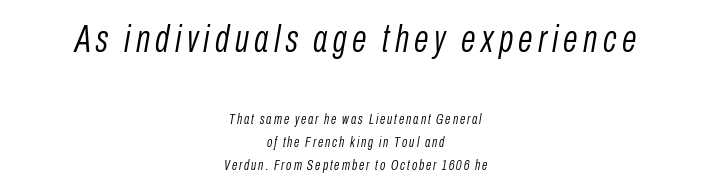
The image shows 38 px light, condensed type, italic (leaning right); set centered, normal line spacing (1.64x), not underlined; the first (top) block is 2.71x larger; low stroke contrast and a medium x-height.
